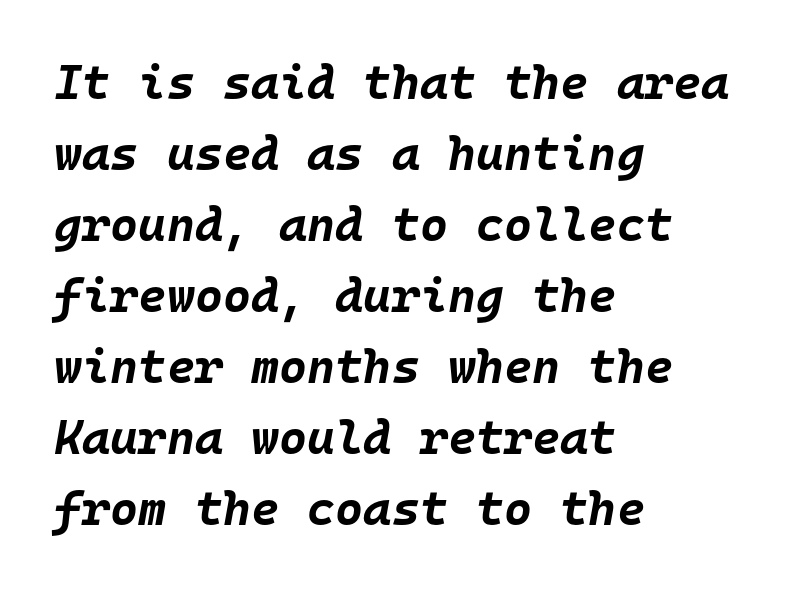
You could count columns in this text — the font is strictly monospaced. Compared with an ordinary text face, these strokes are far heavier — a full bold. The letters sit at their default tracking, neither squeezed nor spread. This is oblique type, the kind used for emphasis or titles. Alignment: flush left.
